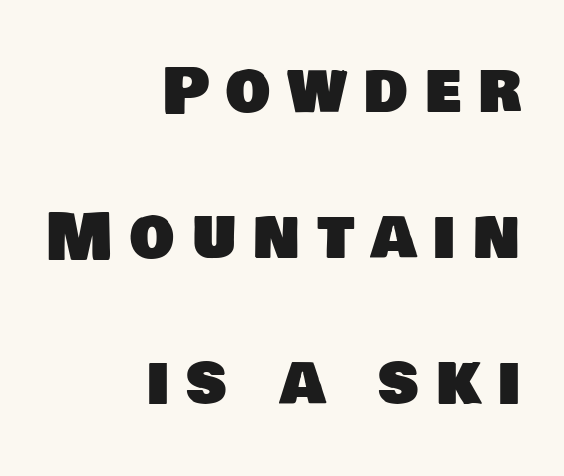
Q: Is the typeface a serif or a sans-serif typeface? A: Sans-serif.
Q: Is the text underlined? A: No.
Q: How is the paragraph aligned? A: Right-aligned.
Q: Is the spacing between letters normal or unusually wide? A: Unusually wide.
Q: Is the spacing between lines tight, normal or loose? A: Loose.
Q: Width (condensed, normal, or wide)? A: Normal.
Q: Stroke contrast? A: Low.
Q: x-height? A: Large.
Q: Monospaced? A: No.
